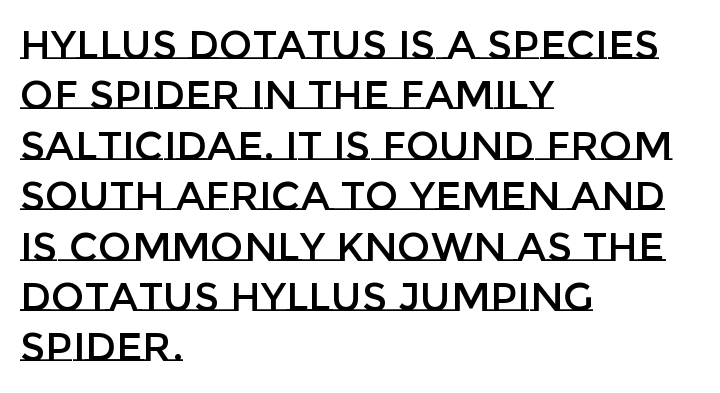
The image shows 40 px text type, upright; set left-aligned, normal line spacing (1.26x), normal letter spacing, not underlined; low stroke contrast and a large x-height.
